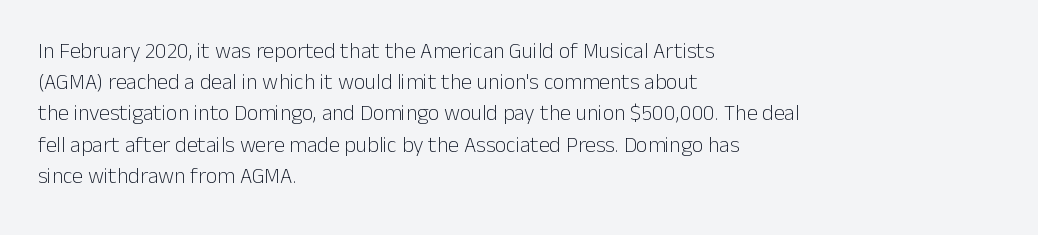
The image shows 22 px text type, upright; set left-aligned, normal line spacing (1.42x), normal letter spacing, not underlined.
